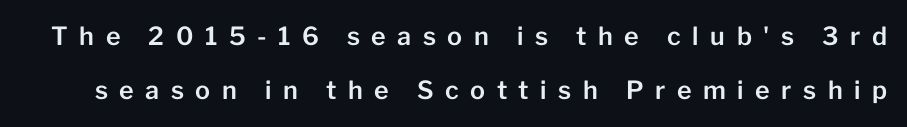
{"italic": "no", "underline": "no", "line_spacing": "loose", "line_spacing_ratio": 2.17, "letter_spacing": "wide", "letter_spacing_em": 0.46, "glyph_px": 25}
